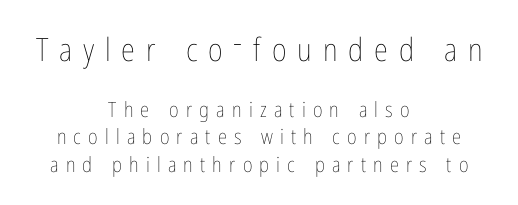
{"italic": "no", "bold": "no", "weight": "thin", "width": "condensed", "stroke_contrast": "low", "x_height": "medium", "monospaced": "no", "underline": "no", "align": "center", "line_spacing": "normal", "line_spacing_ratio": 1.31, "letter_spacing": "wide", "letter_spacing_em": 0.34, "larger_block": "first", "size_ratio": 1.52, "glyph_px": 32}
